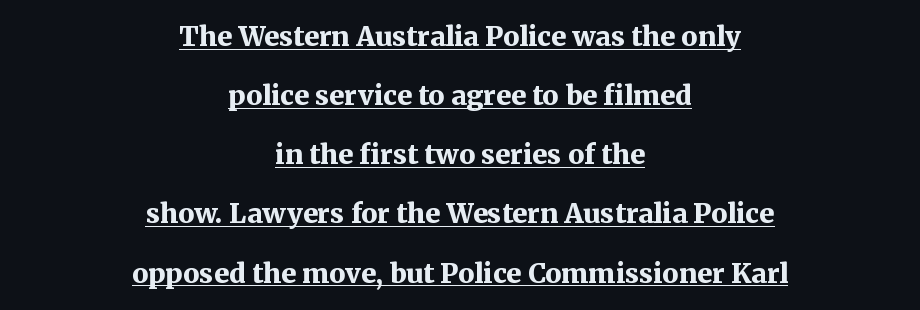
The image shows 27 px bold type, upright; set centered, loose line spacing (2.19x), normal letter spacing, underlined.
